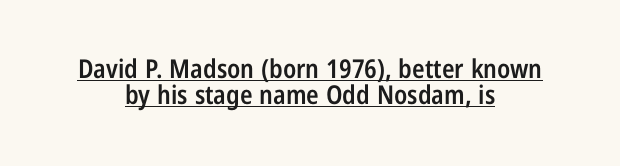
{"italic": "no", "bold": "semi", "underline": "yes", "align": "center", "line_spacing": "tight", "line_spacing_ratio": 1.0, "letter_spacing": "normal", "letter_spacing_em": 0.0, "glyph_px": 26}
